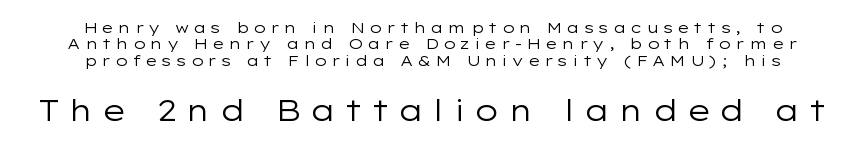
Q: Is the text bold? A: No.
Q: Is the text italic (slanted)? A: No, it is upright.
Q: Is the typeface a serif or a sans-serif typeface? A: Sans-serif.
Q: Is the text underlined? A: No.
Q: How is the paragraph aligned? A: Centered.
Q: Is the spacing between letters normal or unusually wide? A: Unusually wide.
Q: Is the spacing between lines tight, normal or loose? A: Tight.
Q: Which block of text is set in a larger size, the first (top) or the second (bottom)? A: The second (bottom) one.
Q: Width (condensed, normal, or wide)? A: Wide.
Q: Stroke contrast? A: Low.
Q: x-height? A: Medium.
Q: Monospaced? A: No.
